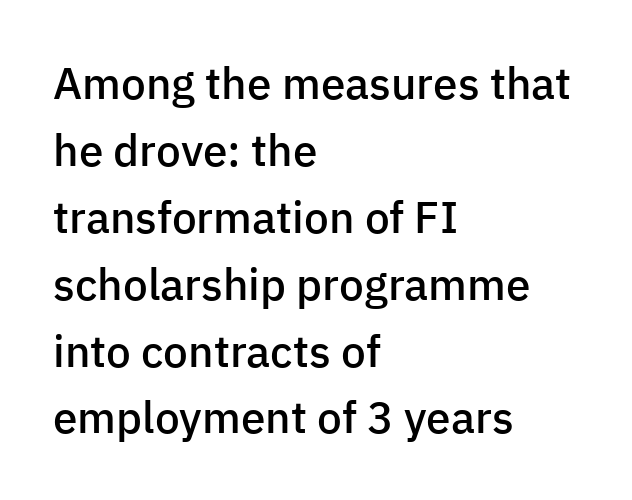
The image shows 44 px semibold sans-serif type, upright; set left-aligned, normal line spacing (1.52x), normal letter spacing, not underlined; low stroke contrast and a medium x-height.
